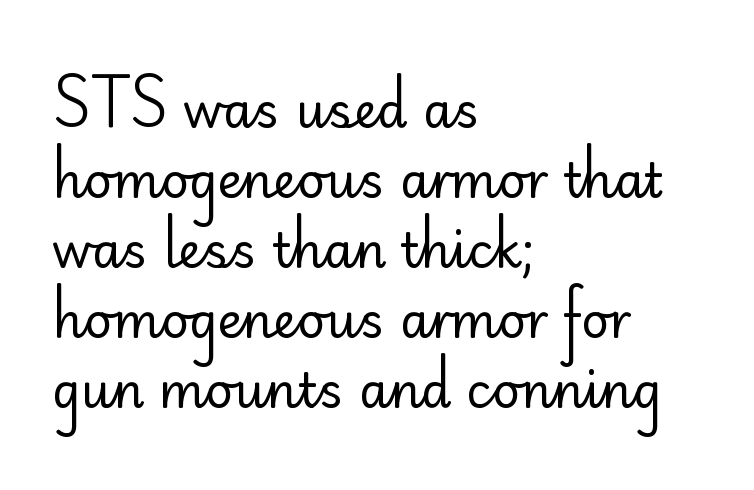
{"serif": "no", "italic": "no", "bold": "no", "weight": "regular", "width": "normal", "stroke_contrast": "low", "x_height": "small", "monospaced": "no", "underline": "no", "align": "left", "line_spacing": "normal", "line_spacing_ratio": 1.46, "letter_spacing": "normal", "letter_spacing_em": 0.0, "glyph_px": 48}
